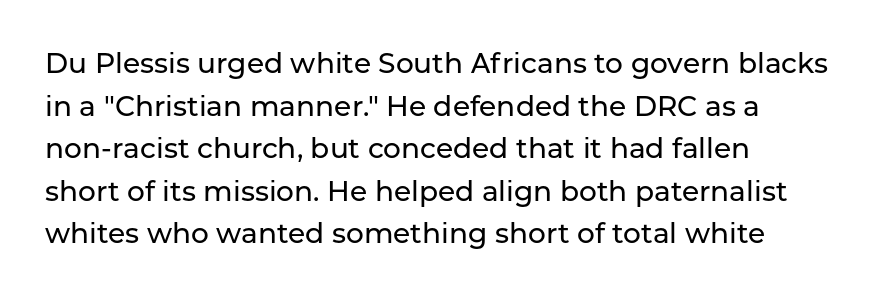
Q: Is the text italic (slanted)? A: No, it is upright.
Q: Is the typeface a serif or a sans-serif typeface? A: Sans-serif.
Q: Is the text underlined? A: No.
Q: How is the paragraph aligned? A: Left-aligned.
Q: Is the spacing between letters normal or unusually wide? A: Normal.
Q: Is the spacing between lines tight, normal or loose? A: Normal.
Q: Width (condensed, normal, or wide)? A: Normal.
Q: Stroke contrast? A: Low.
Q: x-height? A: Medium.
Q: Monospaced? A: No.
